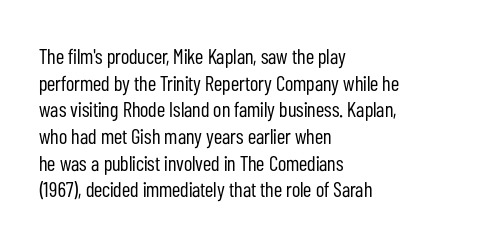
{"italic": "no", "bold": "no", "underline": "no", "align": "left", "line_spacing": "normal", "line_spacing_ratio": 1.27, "letter_spacing": "normal", "letter_spacing_em": 0.0, "glyph_px": 21}
